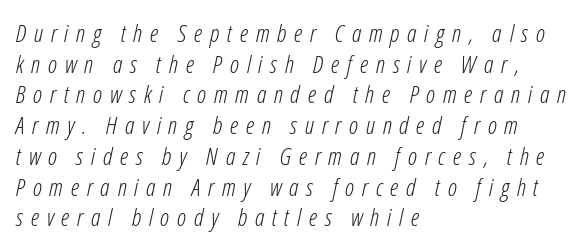
The image shows 24 px text type, italic (leaning right); set left-aligned, normal line spacing (1.28x), unusually wide letter spacing (+0.32 em), not underlined.
